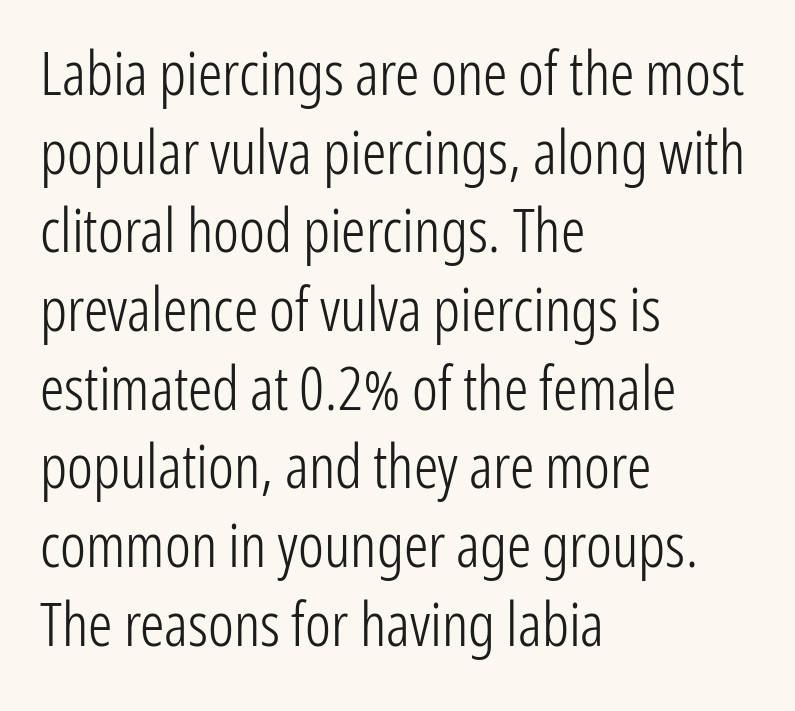
The image shows 61 px light, condensed sans-serif type, upright; set left-aligned, normal line spacing (1.29x), normal letter spacing, not underlined; low stroke contrast and a medium x-height.
